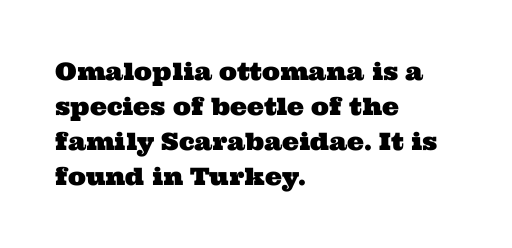
Students, note that the glyphs here touch the page at normal intervals. Left-aligned paragraph, ragged on the right. Check the space under the baseline: it is left empty. Notice how descenders clear the ascenders below comfortably — that's standard leading.
